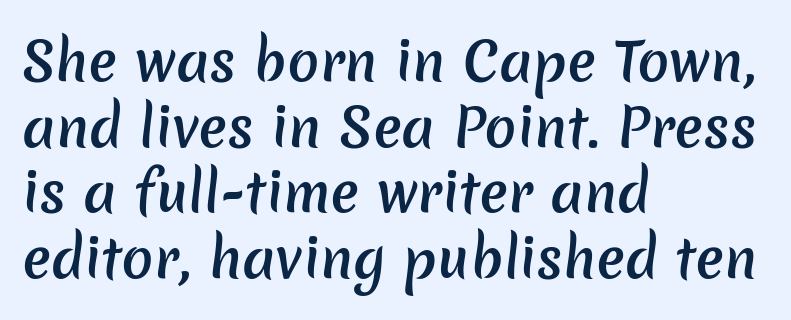
{"serif": "no", "bold": "semi", "weight": "semibold", "width": "normal", "stroke_contrast": "low", "x_height": "medium", "monospaced": "no", "underline": "no", "align": "left", "line_spacing_ratio": 1.24, "letter_spacing": "normal", "letter_spacing_em": 0.0, "glyph_px": 53}
